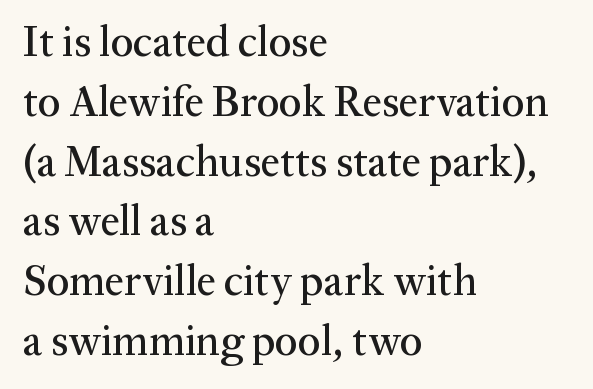
The image shows 43 px serif type, upright; set left-aligned, normal line spacing (1.39x), normal letter spacing, not underlined; medium stroke contrast and a medium x-height.
